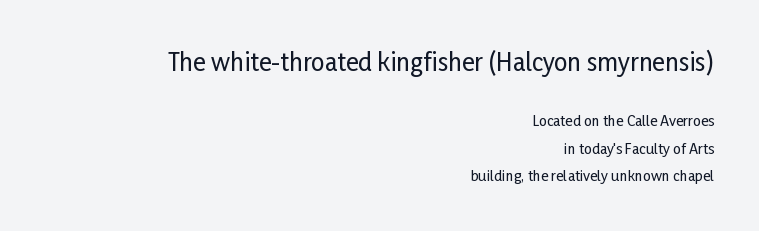
Q: Is the text italic (slanted)? A: No, it is upright.
Q: Is the text underlined? A: No.
Q: How is the paragraph aligned? A: Right-aligned.
Q: Is the spacing between letters normal or unusually wide? A: Normal.
Q: Is the spacing between lines tight, normal or loose? A: Loose.
Q: Which block of text is set in a larger size, the first (top) or the second (bottom)? A: The first (top) one.
